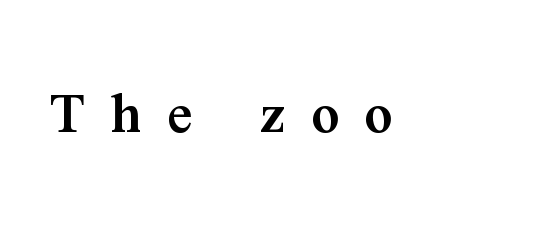
Here the designer chose a conventional face with non-uniform glyph widths. You could only call the tracking loose — the letters float apart. Are there feet on the stems? There are — it's a serif. You can tell it's not italic because the verticals are truly vertical. Nobody drew a line under any word here.
